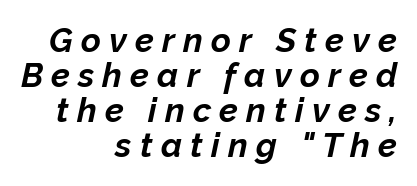
{"italic": "yes", "lean": "right", "slant_degrees": 12, "bold": "yes", "weight": "bold", "width": "normal", "stroke_contrast": "low", "x_height": "medium", "monospaced": "no", "underline": "no", "align": "right", "line_spacing": "tight", "line_spacing_ratio": 1.03, "letter_spacing": "wide", "letter_spacing_em": 0.24, "glyph_px": 34}
